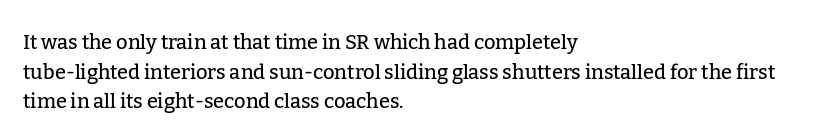
{"italic": "no", "underline": "no", "align": "left", "line_spacing": "normal", "line_spacing_ratio": 1.48, "letter_spacing": "normal", "letter_spacing_em": 0.0, "glyph_px": 20}
